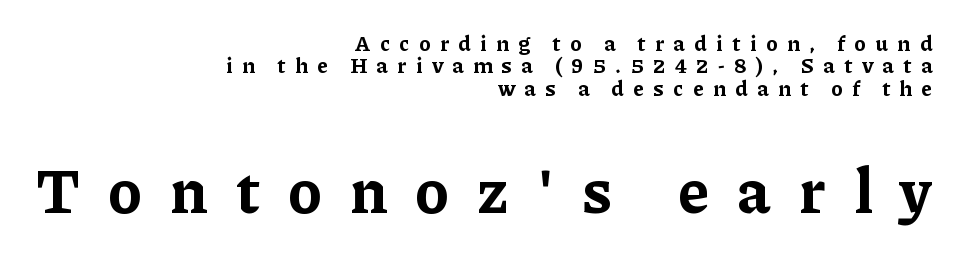
The image shows 62 px bold serif type, upright; set right-aligned, tight line spacing (1.07x), unusually wide letter spacing (+0.45 em), not underlined; the second (bottom) block is 2.95x larger; low stroke contrast and a medium x-height.
